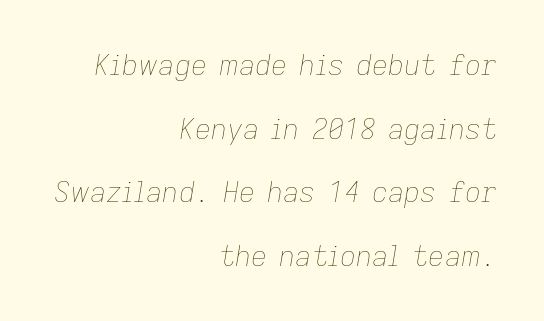
Q: Is the text bold? A: No.
Q: Is the text italic (slanted)? A: Yes, it leans right by about 9 degrees.
Q: Is the text underlined? A: No.
Q: How is the paragraph aligned? A: Right-aligned.
Q: Is the spacing between letters normal or unusually wide? A: Normal.
Q: Is the spacing between lines tight, normal or loose? A: Loose.
Q: Width (condensed, normal, or wide)? A: Normal.
Q: Stroke contrast? A: Low.
Q: x-height? A: Medium.
Q: Monospaced? A: No.
